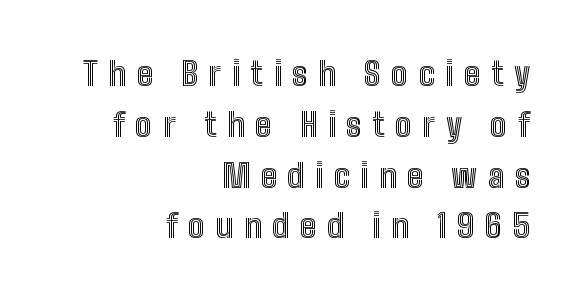
The image shows 33 px condensed type, upright; set right-aligned, normal line spacing (1.54x), unusually wide letter spacing (+0.32 em), not underlined; a medium x-height.
